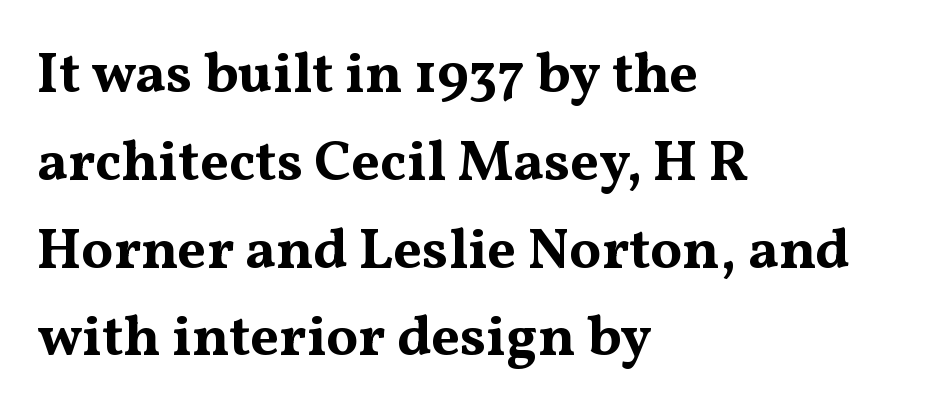
Q: Is the text bold? A: Yes.
Q: Is the text italic (slanted)? A: No, it is upright.
Q: Is the typeface a serif or a sans-serif typeface? A: Serif.
Q: Is the text underlined? A: No.
Q: How is the paragraph aligned? A: Left-aligned.
Q: Is the spacing between letters normal or unusually wide? A: Normal.
Q: Is the spacing between lines tight, normal or loose? A: Normal.
Q: Width (condensed, normal, or wide)? A: Wide.
Q: Stroke contrast? A: Medium.
Q: x-height? A: Medium.
Q: Monospaced? A: No.
